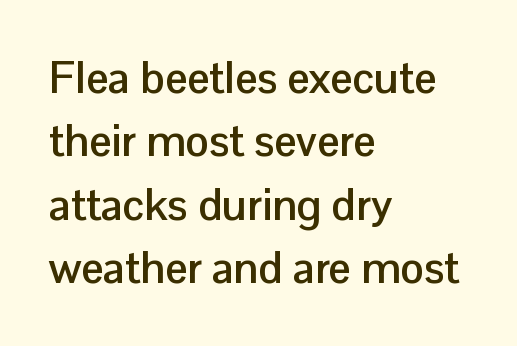
Q: Is the text bold? A: Yes.
Q: Is the text italic (slanted)? A: No, it is upright.
Q: Is the typeface a serif or a sans-serif typeface? A: Sans-serif.
Q: Is the text underlined? A: No.
Q: How is the paragraph aligned? A: Left-aligned.
Q: Is the spacing between letters normal or unusually wide? A: Normal.
Q: Is the spacing between lines tight, normal or loose? A: Normal.
Q: Width (condensed, normal, or wide)? A: Normal.
Q: Stroke contrast? A: Low.
Q: x-height? A: Medium.
Q: Monospaced? A: No.
